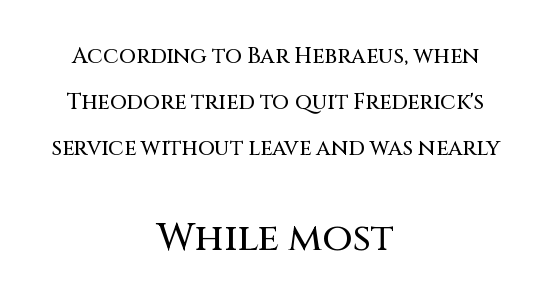
The image shows 39 px sans-serif type, upright; set centered, loose line spacing (2.1x), normal letter spacing, not underlined; the second (bottom) block is 1.77x larger; medium stroke contrast and a large x-height.
